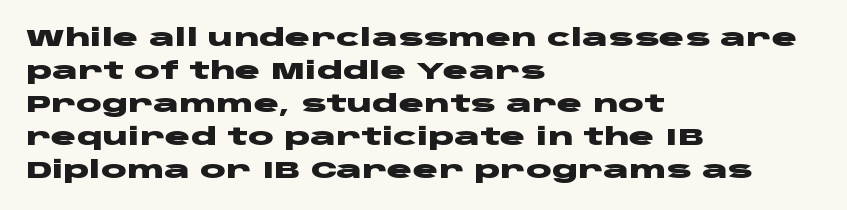
Q: Is the text bold? A: Yes.
Q: Is the text italic (slanted)? A: No, it is upright.
Q: Is the text underlined? A: No.
Q: How is the paragraph aligned? A: Left-aligned.
Q: Is the spacing between letters normal or unusually wide? A: Normal.
Q: Is the spacing between lines tight, normal or loose? A: Normal.
